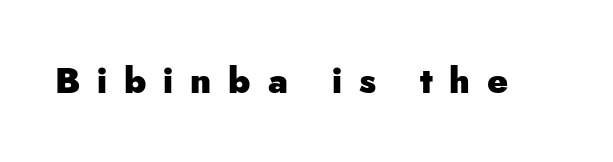
Q: Is the text bold? A: Yes.
Q: Is the text italic (slanted)? A: No, it is upright.
Q: Is the typeface a serif or a sans-serif typeface? A: Sans-serif.
Q: Is the text underlined? A: No.
Q: Is the spacing between letters normal or unusually wide? A: Unusually wide.
Q: Width (condensed, normal, or wide)? A: Normal.
Q: Stroke contrast? A: Low.
Q: x-height? A: Small.
Q: Monospaced? A: No.
